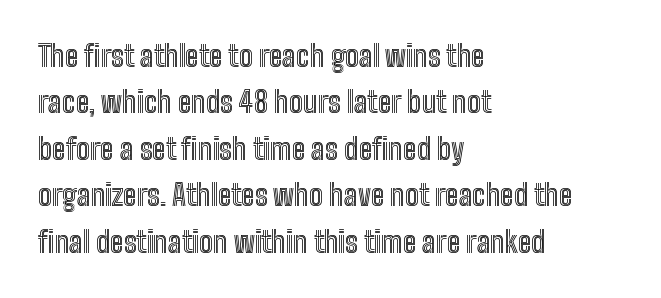
{"italic": "no", "width": "condensed", "x_height": "medium", "monospaced": "no", "underline": "no", "align": "left", "line_spacing": "normal", "line_spacing_ratio": 1.6, "letter_spacing": "normal", "letter_spacing_em": 0.0, "glyph_px": 29}
